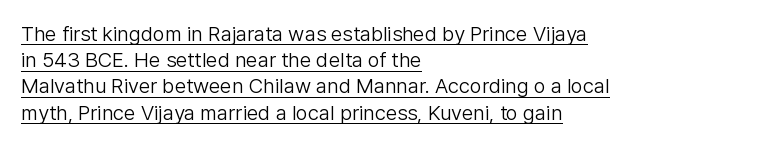
Q: Is the text bold? A: No.
Q: Is the text italic (slanted)? A: No, it is upright.
Q: Is the text underlined? A: Yes.
Q: How is the paragraph aligned? A: Left-aligned.
Q: Is the spacing between letters normal or unusually wide? A: Normal.
Q: Is the spacing between lines tight, normal or loose? A: Normal.
